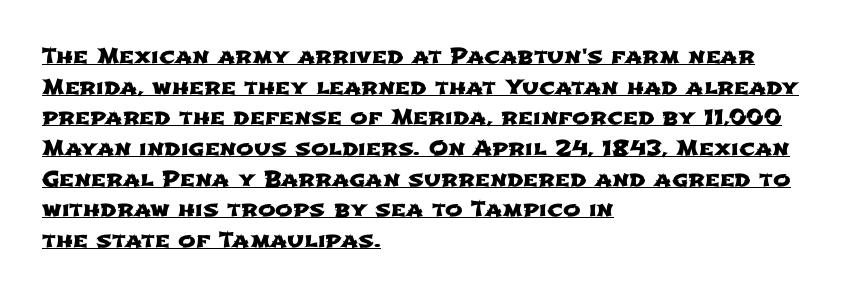
Q: Is the text underlined? A: Yes.
Q: How is the paragraph aligned? A: Left-aligned.
Q: Is the spacing between letters normal or unusually wide? A: Normal.
Q: Is the spacing between lines tight, normal or loose? A: Normal.
